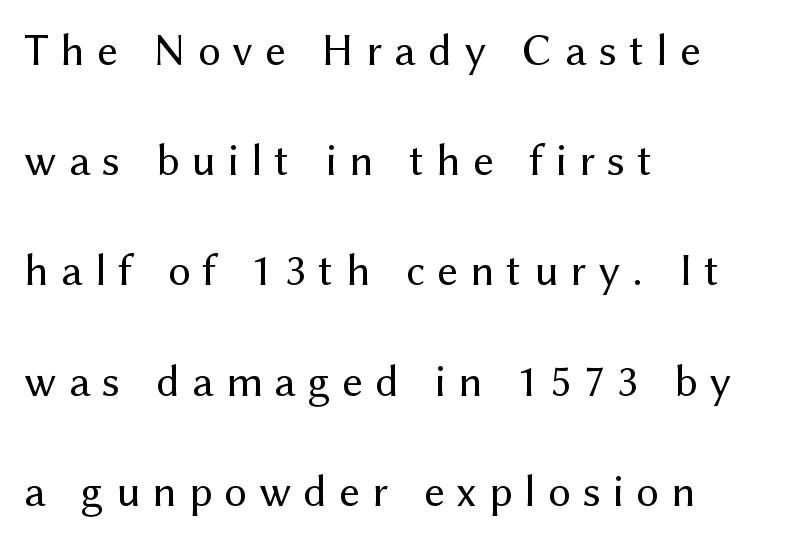
{"serif": "no", "italic": "no", "bold": "no", "weight": "regular", "width": "normal", "stroke_contrast": "medium", "x_height": "medium", "monospaced": "no", "underline": "no", "align": "left", "line_spacing": "loose", "line_spacing_ratio": 2.45, "letter_spacing": "wide", "letter_spacing_em": 0.27, "glyph_px": 45}
